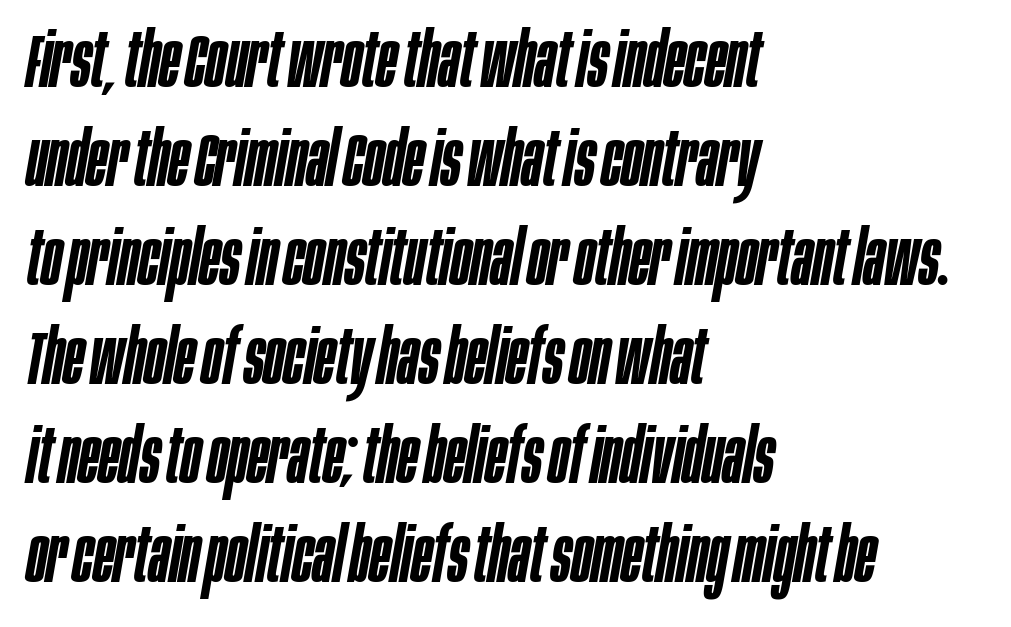
Q: Is the text bold? A: Semi-bold.
Q: Is the text italic (slanted)? A: Yes, it leans right by about 10 degrees.
Q: Is the text underlined? A: No.
Q: How is the paragraph aligned? A: Left-aligned.
Q: Is the spacing between letters normal or unusually wide? A: Normal.
Q: Is the spacing between lines tight, normal or loose? A: Normal.
Q: Width (condensed, normal, or wide)? A: Condensed.
Q: Stroke contrast? A: Low.
Q: x-height? A: Large.
Q: Monospaced? A: No.
